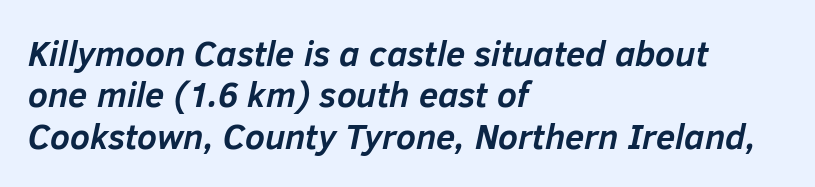
Casual observation: everything's shoved over to the left. A typesetter would mark this as italic. Pretty heavy lettering here — definitely bold. The tracking reads as untouched default to a designer's eye.
